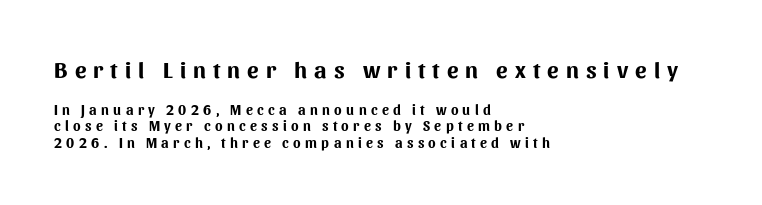
Words appear elongated and porous because spacing is wide. Posture: upright roman. The first block has been scaled up relative to the second. A classic flush-left, rag-right setting is used for this passage. These lines carry a lot of weight — the face is fully bold.
